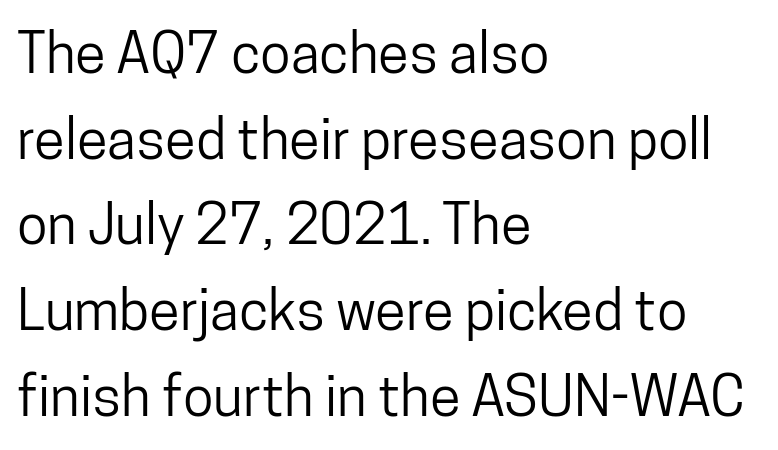
Q: Is the text italic (slanted)? A: No, it is upright.
Q: Is the typeface a serif or a sans-serif typeface? A: Sans-serif.
Q: Is the text underlined? A: No.
Q: How is the paragraph aligned? A: Left-aligned.
Q: Is the spacing between letters normal or unusually wide? A: Normal.
Q: Is the spacing between lines tight, normal or loose? A: Normal.
Q: Width (condensed, normal, or wide)? A: Condensed.
Q: Stroke contrast? A: Low.
Q: x-height? A: Medium.
Q: Monospaced? A: No.
